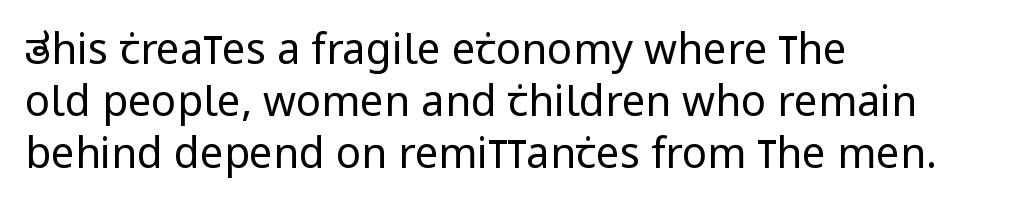
The passage shown is typed in a proportional face where columns would drift. The paragraph shown leans on its left margin. Unbolded letterforms with no extra heft. Standard letterfit; no display-style spreading of the glyphs. The lettering holds an erect, upright posture throughout.
